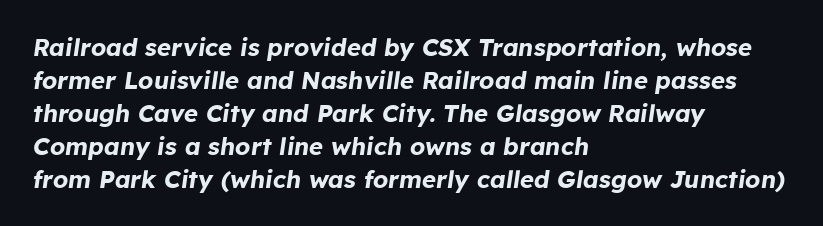
{"italic": "yes", "lean": "right", "slant_degrees": 8, "bold": "yes", "underline": "no", "align": "left", "line_spacing": "normal", "line_spacing_ratio": 1.37, "letter_spacing": "normal", "letter_spacing_em": 0.0, "glyph_px": 24}
